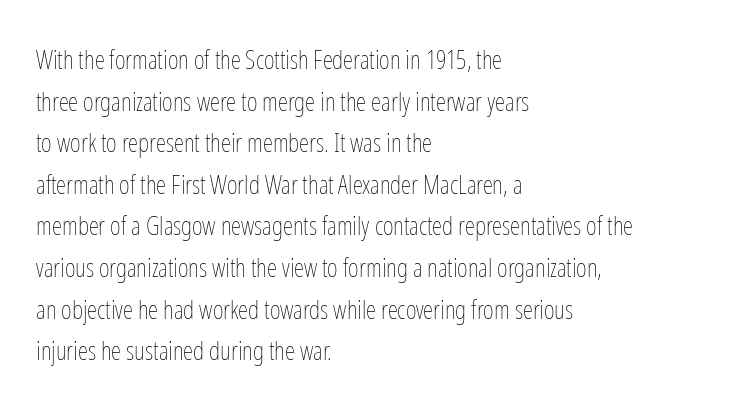
The image shows 26 px text type, upright; set left-aligned, normal line spacing (1.6x), normal letter spacing, not underlined.
